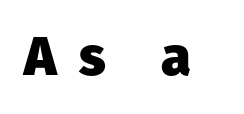
Q: Is the text bold? A: Yes.
Q: Is the text italic (slanted)? A: No, it is upright.
Q: Is the typeface a serif or a sans-serif typeface? A: Sans-serif.
Q: Is the text underlined? A: No.
Q: Is the spacing between letters normal or unusually wide? A: Unusually wide.
Q: Width (condensed, normal, or wide)? A: Normal.
Q: Stroke contrast? A: Low.
Q: x-height? A: Medium.
Q: Monospaced? A: No.
